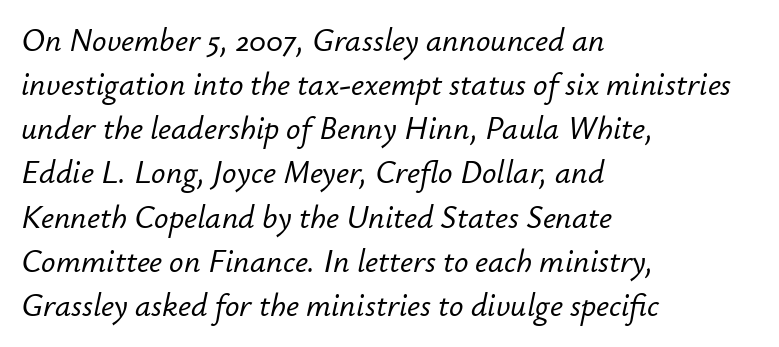
{"italic": "yes", "lean": "right", "slant_degrees": 12, "width": "normal", "stroke_contrast": "low", "x_height": "small", "monospaced": "no", "underline": "no", "align": "left", "line_spacing": "normal", "line_spacing_ratio": 1.38, "letter_spacing": "normal", "letter_spacing_em": 0.0, "glyph_px": 32}
